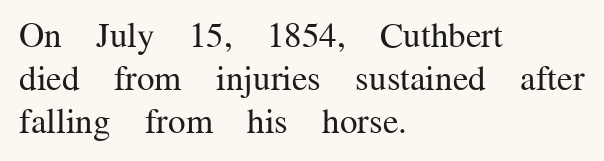
The image shows 35 px regular-weight serif type, upright; set left-aligned, line spacing 1.23x, normal letter spacing, not underlined; medium stroke contrast and a medium x-height.
